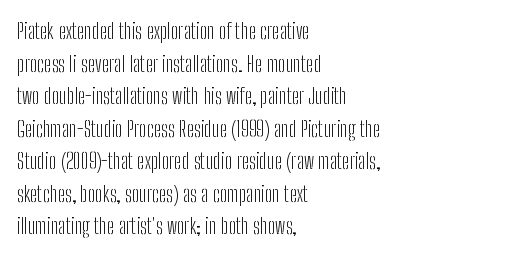
The image shows 22 px text type, upright; set left-aligned, normal line spacing (1.48x), normal letter spacing, not underlined.
